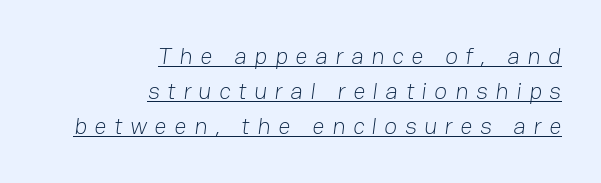
The image shows 24 px text type; set right-aligned, normal line spacing (1.46x), unusually wide letter spacing (+0.31 em), underlined.
